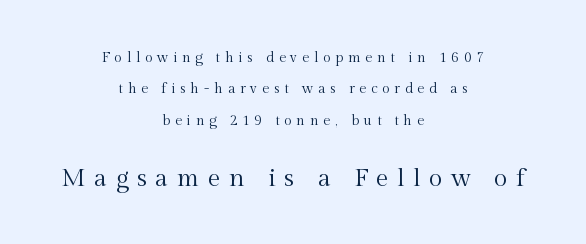
Q: Is the text bold? A: No.
Q: Is the text italic (slanted)? A: No, it is upright.
Q: Is the text underlined? A: No.
Q: How is the paragraph aligned? A: Centered.
Q: Is the spacing between letters normal or unusually wide? A: Unusually wide.
Q: Is the spacing between lines tight, normal or loose? A: Loose.
Q: Which block of text is set in a larger size, the first (top) or the second (bottom)? A: The second (bottom) one.
